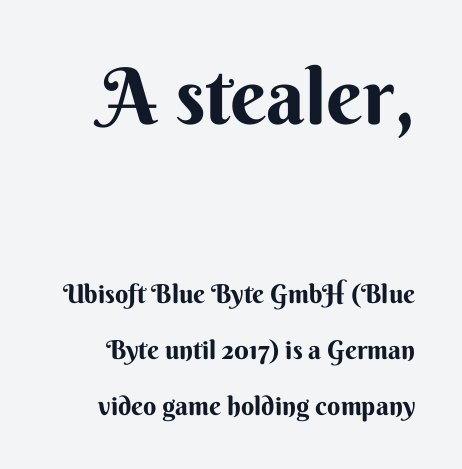
The image shows 78 px sans-serif type, upright; set loose line spacing (2.15x), normal letter spacing, not underlined; the first (top) block is 3.0x larger; medium stroke contrast and a small x-height.
